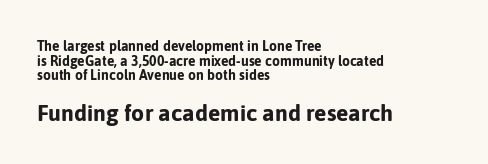
{"italic": "no", "bold": "yes", "underline": "no", "align": "left", "line_spacing": "tight", "line_spacing_ratio": 1.04, "letter_spacing": "normal", "letter_spacing_em": 0.0, "larger_block": "second", "size_ratio": 1.64, "glyph_px": 23}
